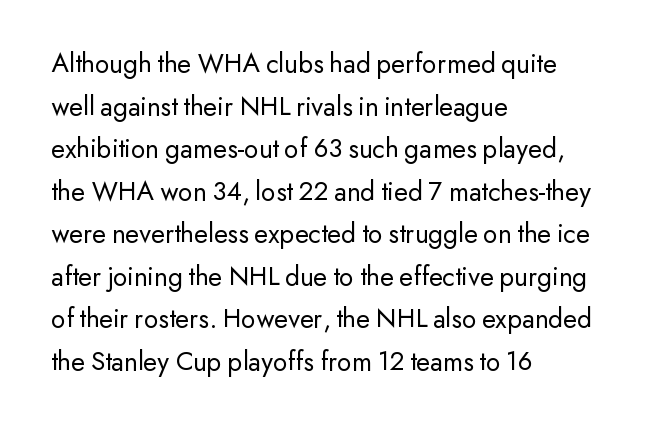
Q: Is the text bold? A: No.
Q: Is the text italic (slanted)? A: No, it is upright.
Q: Is the typeface a serif or a sans-serif typeface? A: Sans-serif.
Q: Is the text underlined? A: No.
Q: How is the paragraph aligned? A: Left-aligned.
Q: Is the spacing between letters normal or unusually wide? A: Normal.
Q: Is the spacing between lines tight, normal or loose? A: Normal.
Q: Width (condensed, normal, or wide)? A: Normal.
Q: Stroke contrast? A: Low.
Q: x-height? A: Small.
Q: Monospaced? A: No.
